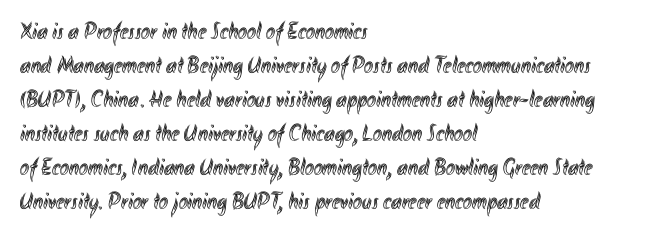
Each word holds together tightly as a unit, with standard inter-letter gaps. Horizontally, the lines are justified to the leading edge only. Check the space under the baseline: it is left empty. Leading matches the norm, producing a regular column.
